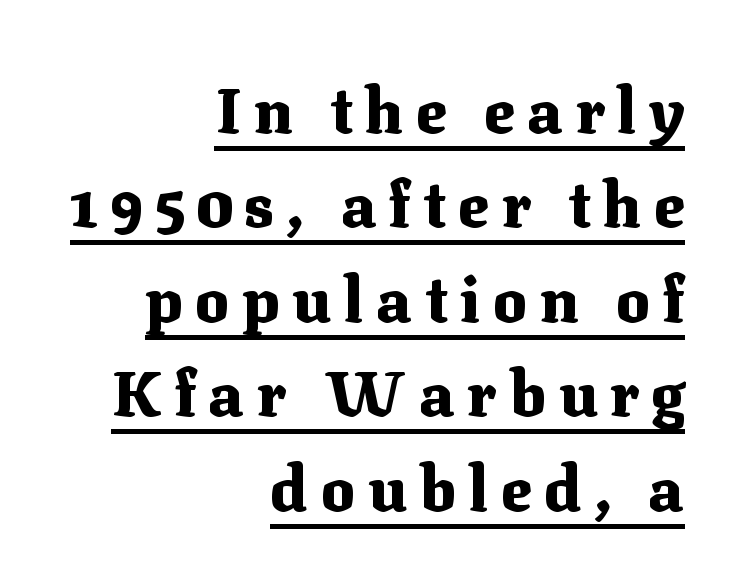
The image shows 63 px heavy serif type, upright; set right-aligned, normal line spacing (1.5x), unusually wide letter spacing (+0.2 em), underlined; medium stroke contrast and a medium x-height.
